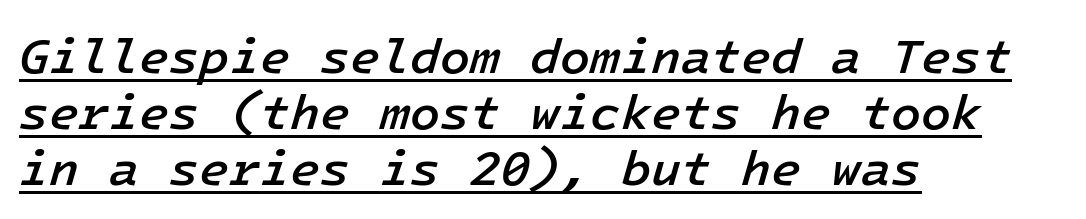
The image shows 49 px semibold type, italic (leaning right); set left-aligned, tight line spacing (1.14x), normal letter spacing, underlined; low stroke contrast and a medium x-height.
